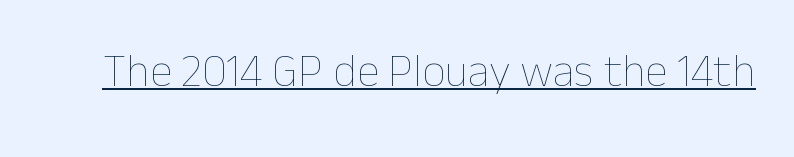
{"italic": "no", "bold": "no", "weight": "thin", "width": "normal", "stroke_contrast": "low", "x_height": "medium", "monospaced": "no", "underline": "yes", "letter_spacing": "normal", "letter_spacing_em": 0.0, "glyph_px": 46}
